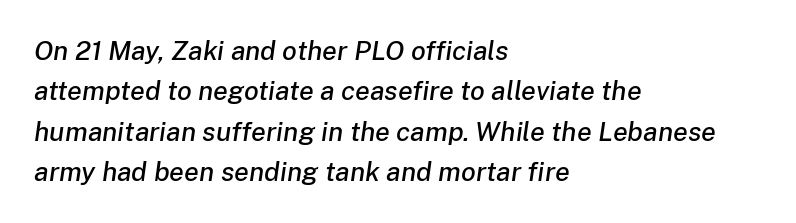
Q: Is the text italic (slanted)? A: Yes, it leans right by about 8 degrees.
Q: Is the text underlined? A: No.
Q: How is the paragraph aligned? A: Left-aligned.
Q: Is the spacing between letters normal or unusually wide? A: Normal.
Q: Is the spacing between lines tight, normal or loose? A: Normal.
